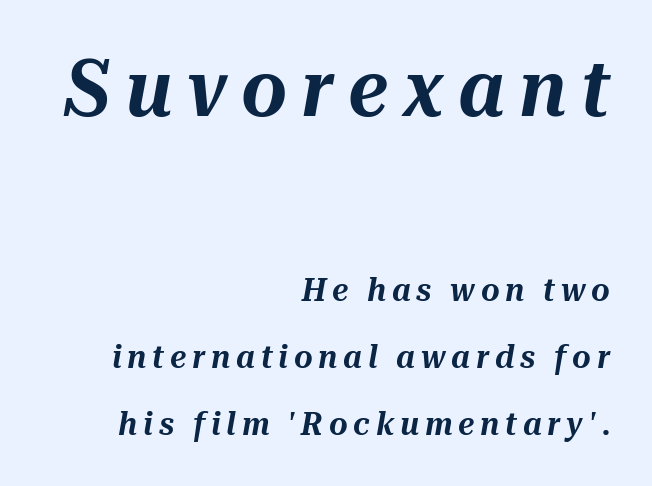
Q: Is the text italic (slanted)? A: Yes, it leans right by about 10 degrees.
Q: Is the text underlined? A: No.
Q: How is the paragraph aligned? A: Right-aligned.
Q: Is the spacing between lines tight, normal or loose? A: Loose.
Q: Which block of text is set in a larger size, the first (top) or the second (bottom)? A: The first (top) one.
Q: Width (condensed, normal, or wide)? A: Normal.
Q: Stroke contrast? A: Medium.
Q: x-height? A: Medium.
Q: Monospaced? A: No.
